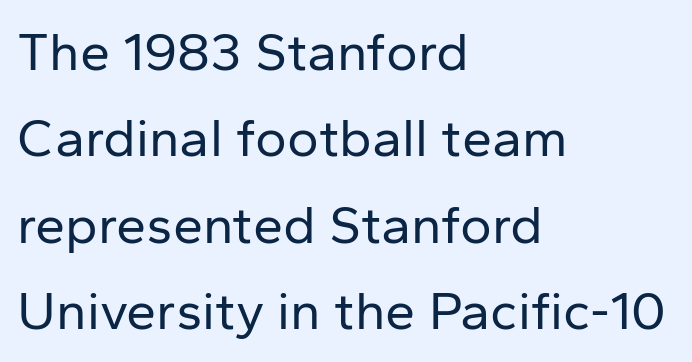
Check under the words: just untouched page. Heft: none added — not bold. The rendering uses natural spacing where letterforms have individual widths. Compared with typical body copy, the letter spacing here is the same. A student would call this left alignment; a typographer would say flush left, rag right. The glyphs in this specimen are sans serif.
